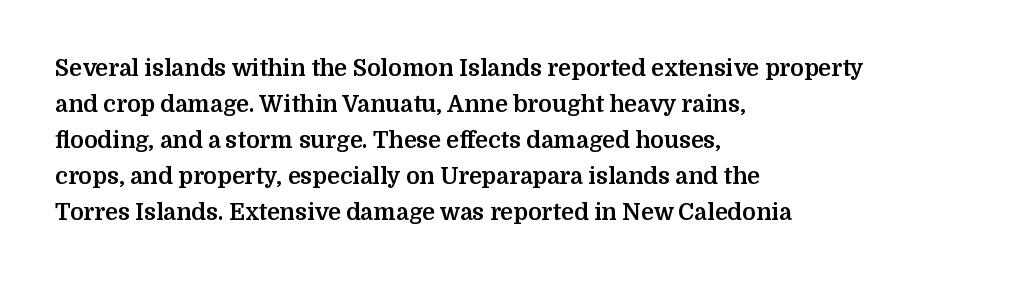
The image shows 23 px bold type, upright; set left-aligned, normal line spacing (1.57x), normal letter spacing, not underlined.
